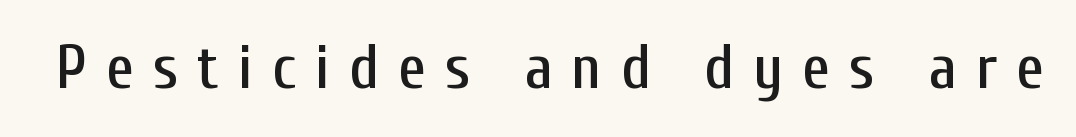
Q: Is the text italic (slanted)? A: No, it is upright.
Q: Is the typeface a serif or a sans-serif typeface? A: Sans-serif.
Q: Is the text underlined? A: No.
Q: Is the spacing between letters normal or unusually wide? A: Unusually wide.
Q: Width (condensed, normal, or wide)? A: Condensed.
Q: Stroke contrast? A: Low.
Q: x-height? A: Medium.
Q: Monospaced? A: No.
